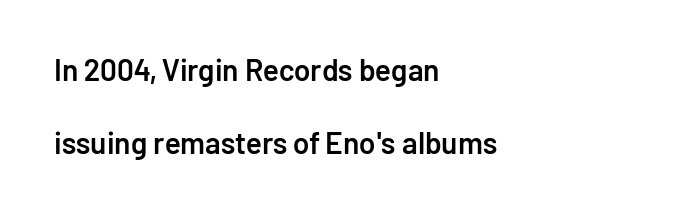
The image shows 30 px semibold sans-serif type, upright; set left-aligned, loose line spacing (2.43x), normal letter spacing, not underlined; low stroke contrast and a medium x-height.
